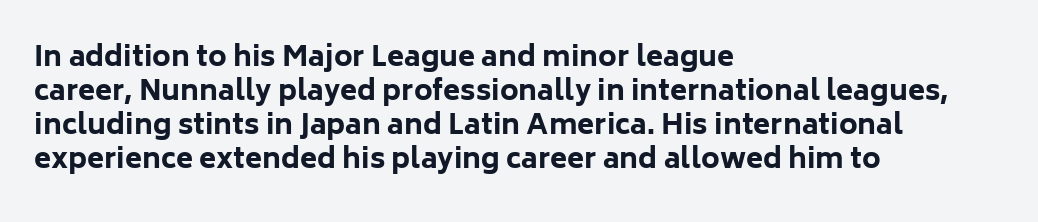
The image shows 28 px bold sans-serif type, upright; set left-aligned, line spacing 1.22x, normal letter spacing, not underlined; low stroke contrast and a medium x-height.
